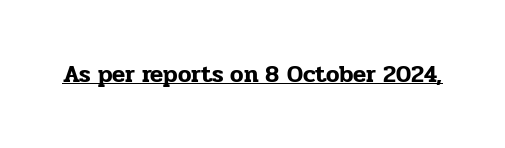
The image shows 24 px text type, upright; set normal letter spacing, underlined.
